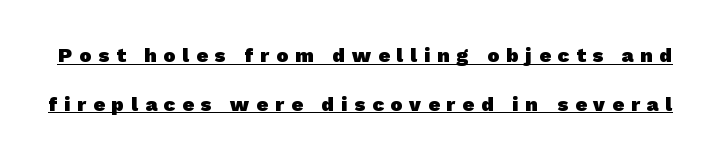
Loose tracking; the words dissolve into strings of separated letters. Rows of type keep a wide berth in the vertical direction. Chunky letters — that's bold for sure. The passage shown is underscored from start to finish.
